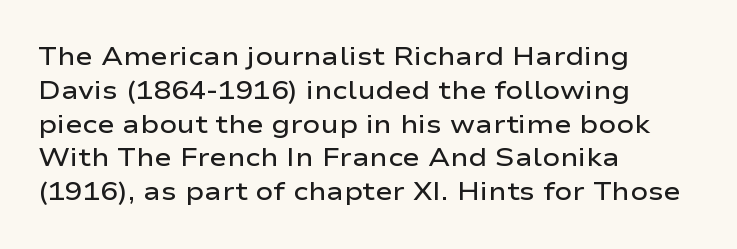
{"italic": "no", "bold": "semi", "underline": "no", "align": "left", "line_spacing": "normal", "line_spacing_ratio": 1.3, "letter_spacing": "normal", "letter_spacing_em": 0.0, "glyph_px": 26}
